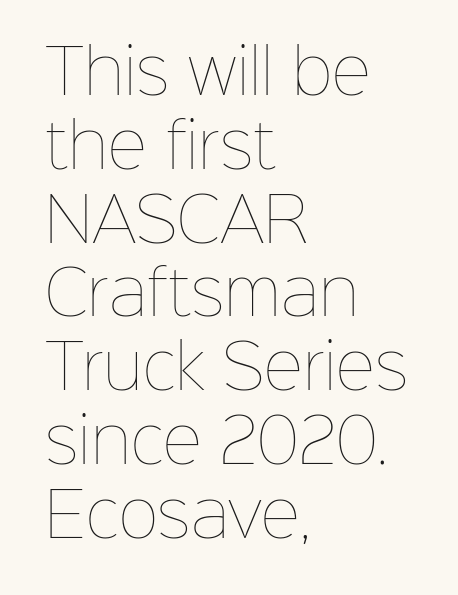
Words float on clear page, feet unadorned. Tracking here is standard; glyphs follow each other at the usual distance. The font is comparable to plain body text, perhaps lighter. The lines are quadded left.
